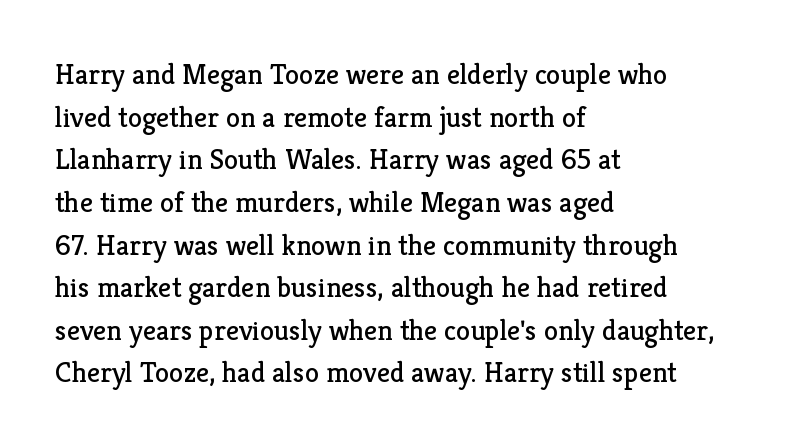
Only glyphs here, with clear space below each row. How would I describe the line gaps? Plain and ordinary. Spacing between characters is what you'd get straight out of the box. The face looks like a standard text weight, possibly lighter. Every stem runs plumb, perpendicular to the baseline. Is this a sans? No — the strokes have serifs.
